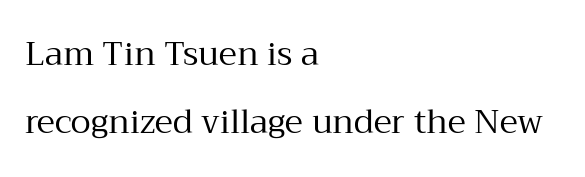
The image shows 33 px regular-weight serif type, upright; set left-aligned, loose line spacing (2.07x), normal letter spacing, not underlined; medium stroke contrast and a medium x-height.
